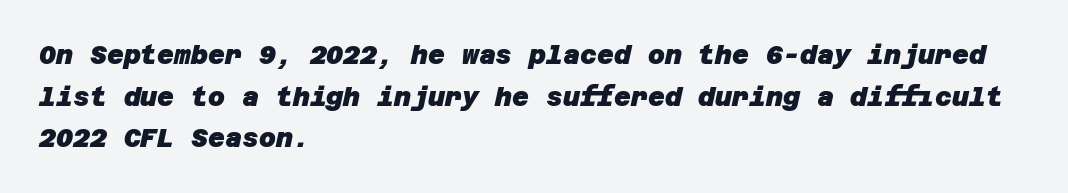
The lines in this sample share a left origin and differ only in where they stop. The font is running at its bold setting. Compared with typical body copy, the letter spacing here is the same. Horizontal bands of white between lines are of average thickness. Only glyphs here, with clear space below each row.
